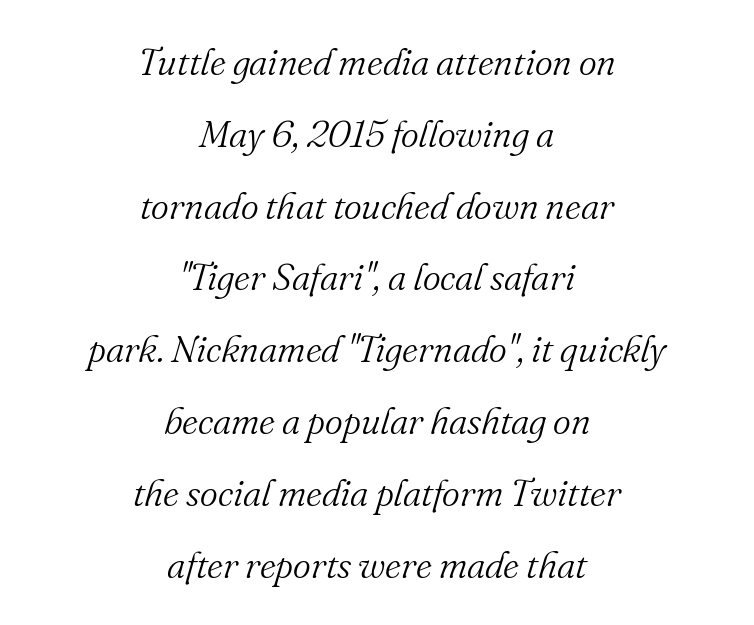
The passage is arranged like a title page — every line centered. Posture: slanted. Unbolded letterforms with no extra heft. These lines are composed in type with serifs. The zone under the glyphs is completely vacant. What stands out about the letter spacing? Nothing — it is the standard amount.
